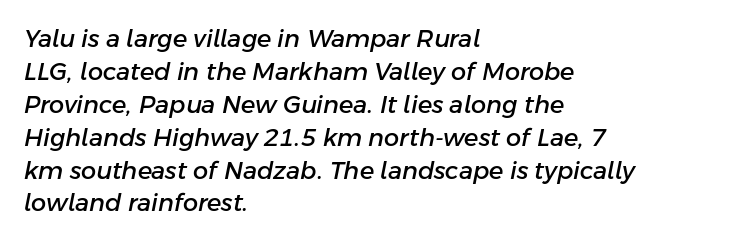
Q: Is the text italic (slanted)? A: Yes, it leans right by about 11 degrees.
Q: Is the text underlined? A: No.
Q: How is the paragraph aligned? A: Left-aligned.
Q: Is the spacing between letters normal or unusually wide? A: Normal.
Q: Is the spacing between lines tight, normal or loose? A: Normal.
